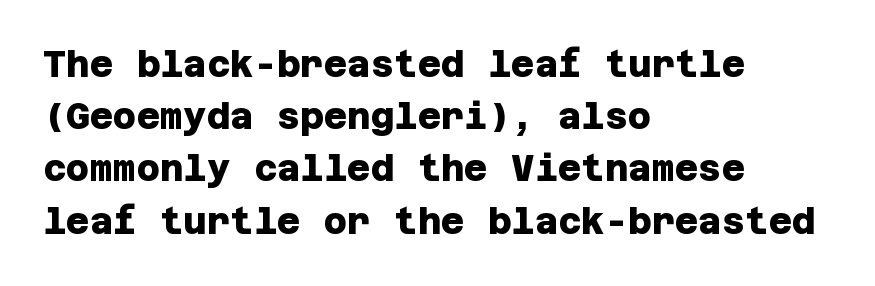
The image shows 36 px heavy sans-serif type; set left-aligned, normal line spacing (1.45x), normal letter spacing, not underlined; low stroke contrast and a large x-height.
